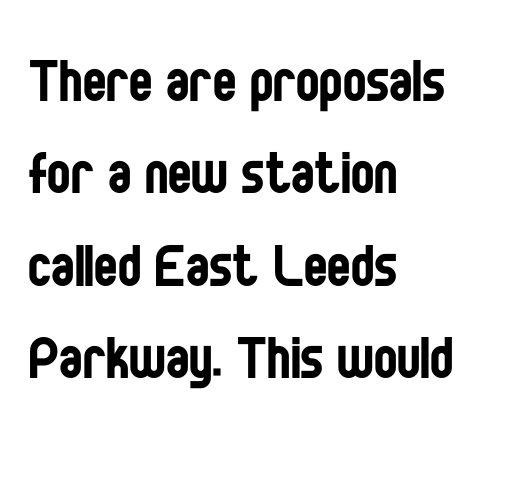
The image shows 70 px regular-weight, condensed sans-serif type, upright; set left-aligned, normal line spacing (1.32x), normal letter spacing, not underlined; low stroke contrast and a large x-height.
